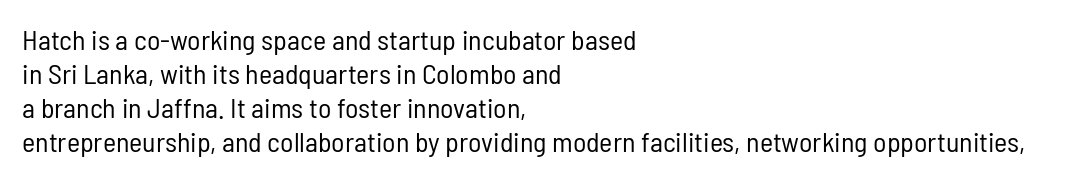
Q: Is the text bold? A: No.
Q: Is the text italic (slanted)? A: No, it is upright.
Q: Is the typeface a serif or a sans-serif typeface? A: Sans-serif.
Q: Is the text underlined? A: No.
Q: How is the paragraph aligned? A: Left-aligned.
Q: Is the spacing between letters normal or unusually wide? A: Normal.
Q: Width (condensed, normal, or wide)? A: Condensed.
Q: Stroke contrast? A: Low.
Q: x-height? A: Medium.
Q: Monospaced? A: No.
